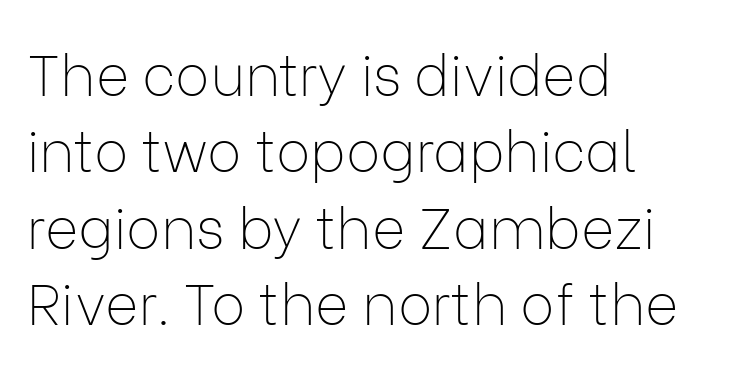
Q: Is the text bold? A: No.
Q: Is the text italic (slanted)? A: No, it is upright.
Q: Is the typeface a serif or a sans-serif typeface? A: Sans-serif.
Q: Is the text underlined? A: No.
Q: How is the paragraph aligned? A: Left-aligned.
Q: Is the spacing between letters normal or unusually wide? A: Normal.
Q: Is the spacing between lines tight, normal or loose? A: Normal.
Q: Width (condensed, normal, or wide)? A: Normal.
Q: Stroke contrast? A: Low.
Q: x-height? A: Medium.
Q: Monospaced? A: No.
